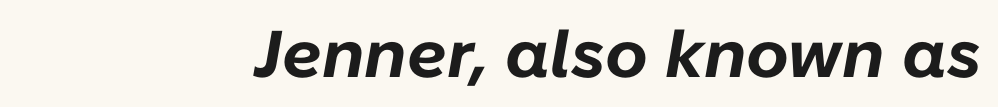
{"italic": "yes", "lean": "right", "slant_degrees": 10, "bold": "yes", "weight": "bold", "width": "normal", "stroke_contrast": "low", "x_height": "medium", "monospaced": "no", "underline": "no", "letter_spacing": "normal", "letter_spacing_em": 0.0, "glyph_px": 66}
